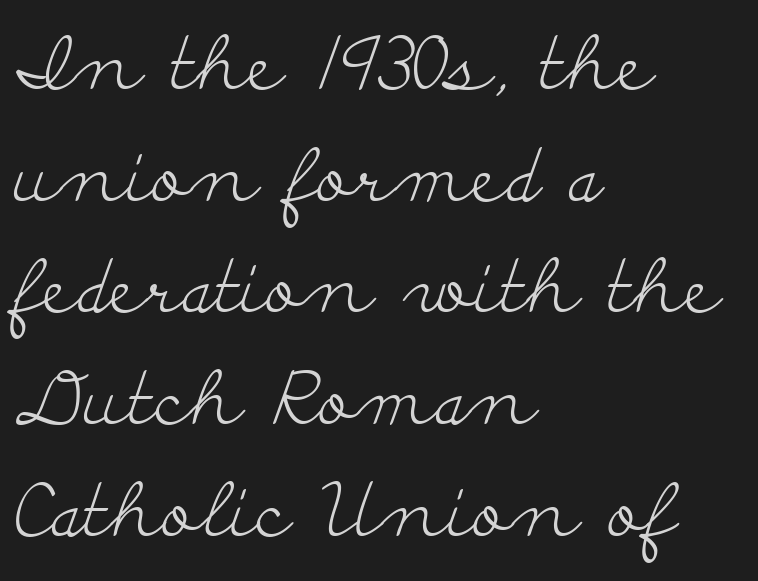
Q: Is the text bold? A: No.
Q: Is the text italic (slanted)? A: Yes.
Q: Is the typeface a serif or a sans-serif typeface? A: Serif.
Q: Is the text underlined? A: No.
Q: How is the paragraph aligned? A: Left-aligned.
Q: Is the spacing between letters normal or unusually wide? A: Normal.
Q: Is the spacing between lines tight, normal or loose? A: Normal.
Q: Width (condensed, normal, or wide)? A: Wide.
Q: Stroke contrast? A: Low.
Q: x-height? A: Small.
Q: Monospaced? A: No.
